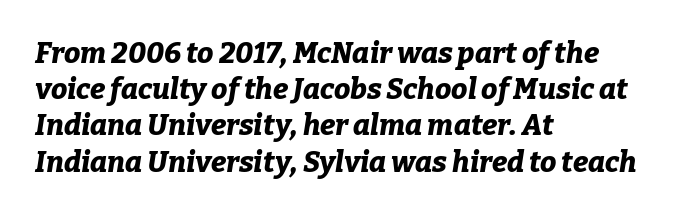
The image shows 29 px bold type, italic (leaning right); set left-aligned, normal line spacing (1.25x), normal letter spacing, not underlined; low stroke contrast and a medium x-height.
